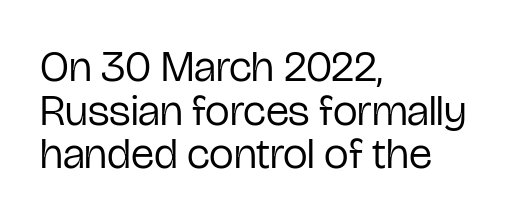
Q: Is the text bold? A: No.
Q: Is the text italic (slanted)? A: No, it is upright.
Q: Is the typeface a serif or a sans-serif typeface? A: Sans-serif.
Q: Is the text underlined? A: No.
Q: How is the paragraph aligned? A: Left-aligned.
Q: Is the spacing between letters normal or unusually wide? A: Normal.
Q: Is the spacing between lines tight, normal or loose? A: Tight.
Q: Width (condensed, normal, or wide)? A: Condensed.
Q: Stroke contrast? A: Low.
Q: x-height? A: Medium.
Q: Monospaced? A: No.
